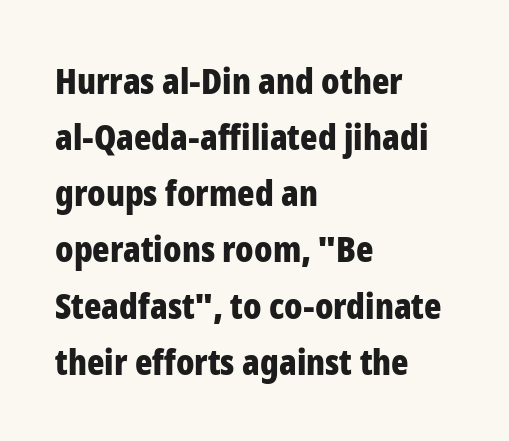
Tracking here is standard; glyphs follow each other at the usual distance. You could not count columns in this text — the font is proportionally spaced. The setting favours the left margin, as ordinary paragraphs usually do. Strokes here are thick enough to call this a true bold. Observe the absence of serifs on each vertical stroke in this sample. Is there any slant? The stems are plumb.
